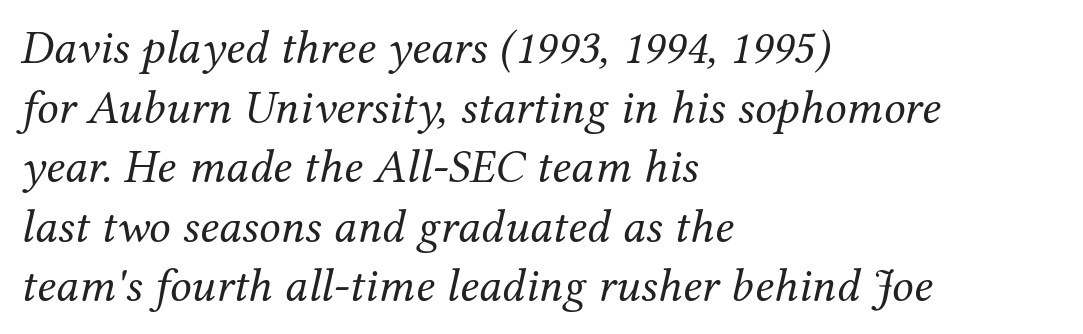
Q: Is the text bold? A: No.
Q: Is the text italic (slanted)? A: Yes, it leans right by about 12 degrees.
Q: Is the typeface a serif or a sans-serif typeface? A: Serif.
Q: Is the text underlined? A: No.
Q: How is the paragraph aligned? A: Left-aligned.
Q: Is the spacing between letters normal or unusually wide? A: Normal.
Q: Width (condensed, normal, or wide)? A: Normal.
Q: Stroke contrast? A: Medium.
Q: x-height? A: Medium.
Q: Monospaced? A: No.
